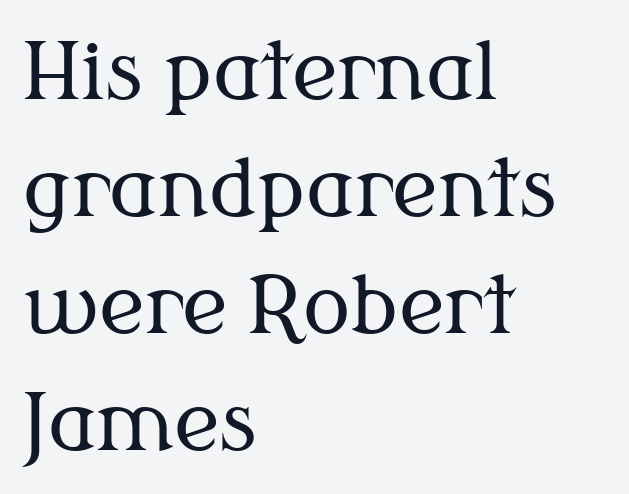
Q: Is the text bold? A: No.
Q: Is the text italic (slanted)? A: No, it is upright.
Q: Is the typeface a serif or a sans-serif typeface? A: Serif.
Q: Is the text underlined? A: No.
Q: How is the paragraph aligned? A: Left-aligned.
Q: Is the spacing between letters normal or unusually wide? A: Normal.
Q: Is the spacing between lines tight, normal or loose? A: Normal.
Q: Width (condensed, normal, or wide)? A: Normal.
Q: Stroke contrast? A: Medium.
Q: x-height? A: Medium.
Q: Monospaced? A: No.
